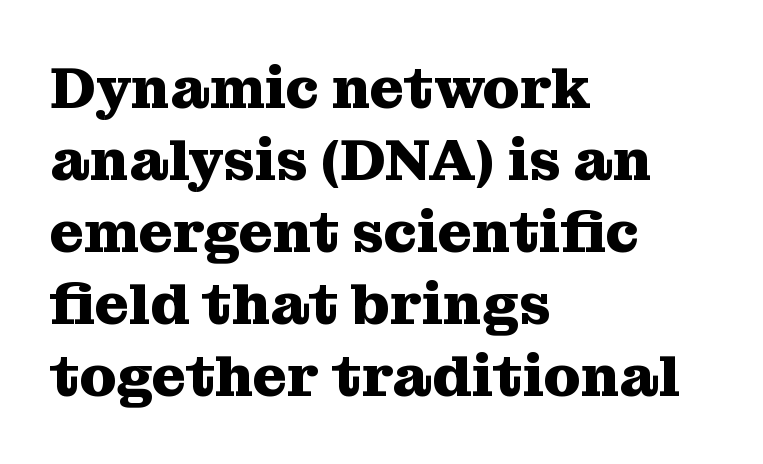
The image shows 59 px heavy serif type, upright; set left-aligned, line spacing 1.22x, normal letter spacing, not underlined; medium stroke contrast and a medium x-height.
